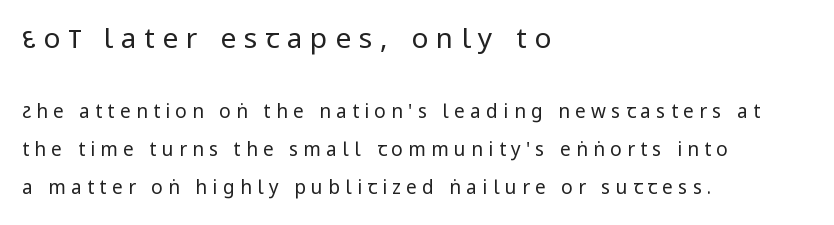
There is plenty of visible air inserted between adjacent glyphs. Posture: upright roman. Between these two stacked blocks, the higher one wins on size. In terms of leading, this rendering errs on the spacious side. Look at the bottom of the vertical strokes: they stop flat, with no serifs.
